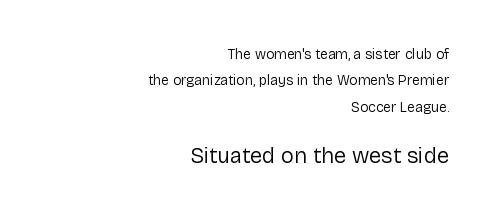
The image shows 22 px text type, upright; set right-aligned, line spacing 1.88x, normal letter spacing, not underlined; the second (bottom) block is 1.57x larger.
